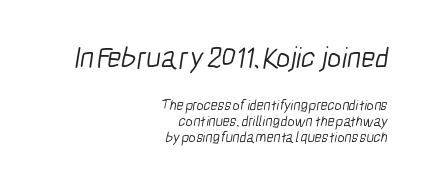
{"serif": "no", "bold": "no", "weight": "light", "width": "condensed", "stroke_contrast": "low", "x_height": "medium", "monospaced": "no", "underline": "no", "align": "right", "line_spacing": "tight", "line_spacing_ratio": 1.05, "letter_spacing": "normal", "letter_spacing_em": 0.0, "larger_block": "first", "size_ratio": 2.0, "glyph_px": 30}
